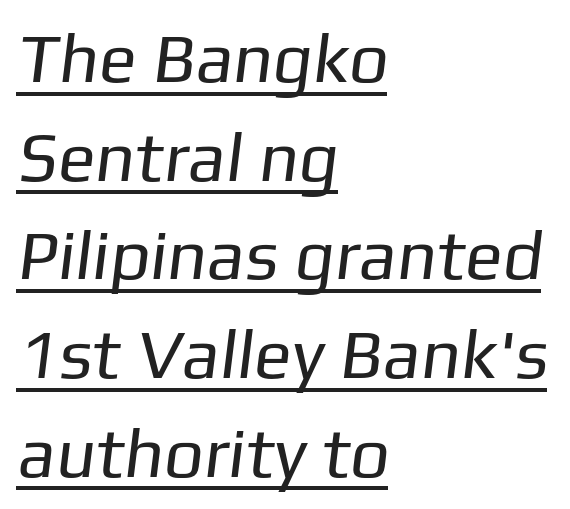
Students, note that the glyphs here touch the page at normal intervals. Note: no serifs on the glyphs. Left-aligned paragraph, ragged on the right. The passage shown is typed in a proportional face where columns would drift.
